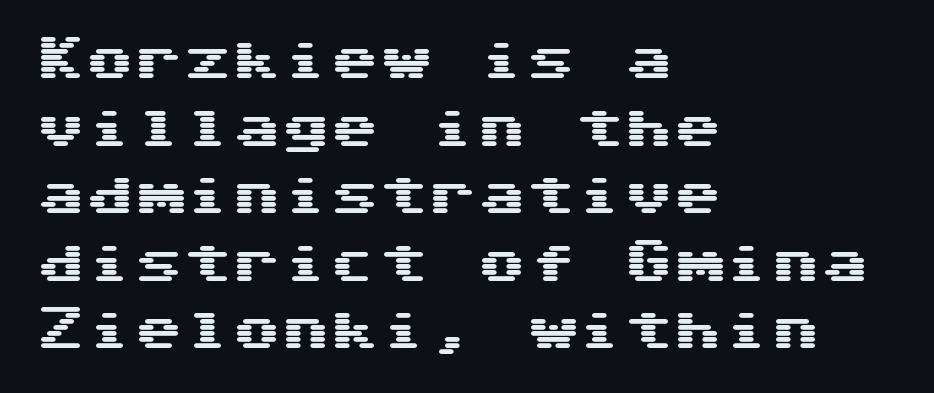
The image shows 49 px wide sans-serif type, upright; set left-aligned, normal line spacing (1.38x), normal letter spacing, not underlined; medium stroke contrast and a medium x-height.
